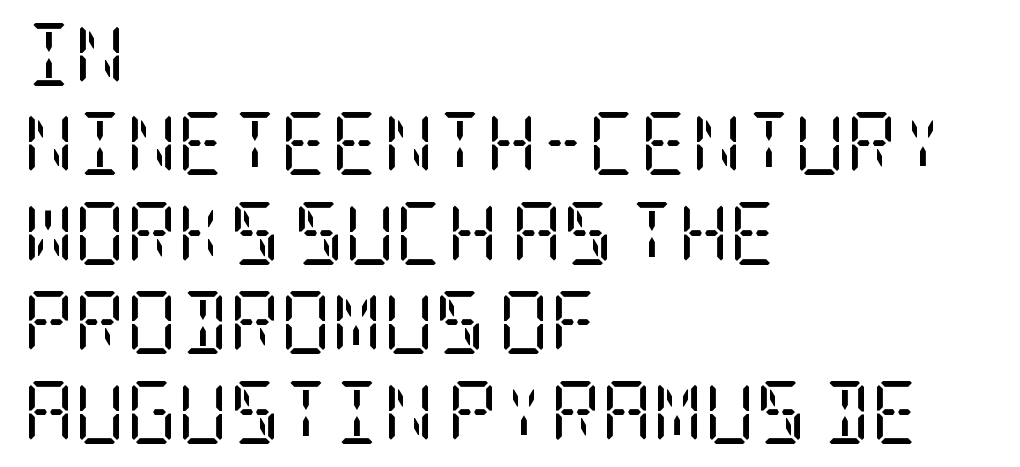
Underlining? Definitely not there. The designer left line spacing at the default. The passage shown is typeset with a serif family. Teacher's note: observe the even left margin — that is flush-left alignment. Stem width sits at or under what a default text font uses. Unlike italic type, these characters show no tilt at all.
